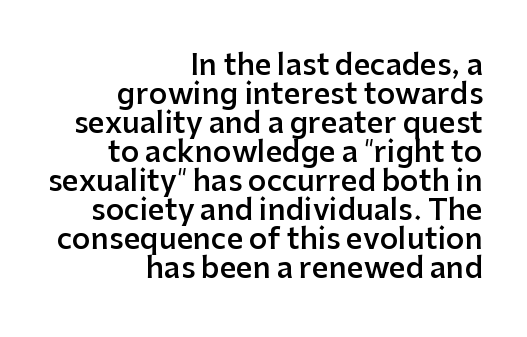
{"serif": "no", "italic": "no", "bold": "semi", "weight": "semibold", "width": "normal", "stroke_contrast": "low", "x_height": "medium", "monospaced": "no", "underline": "no", "align": "right", "line_spacing": "tight", "line_spacing_ratio": 1.0, "letter_spacing": "normal", "letter_spacing_em": 0.0, "glyph_px": 29}
